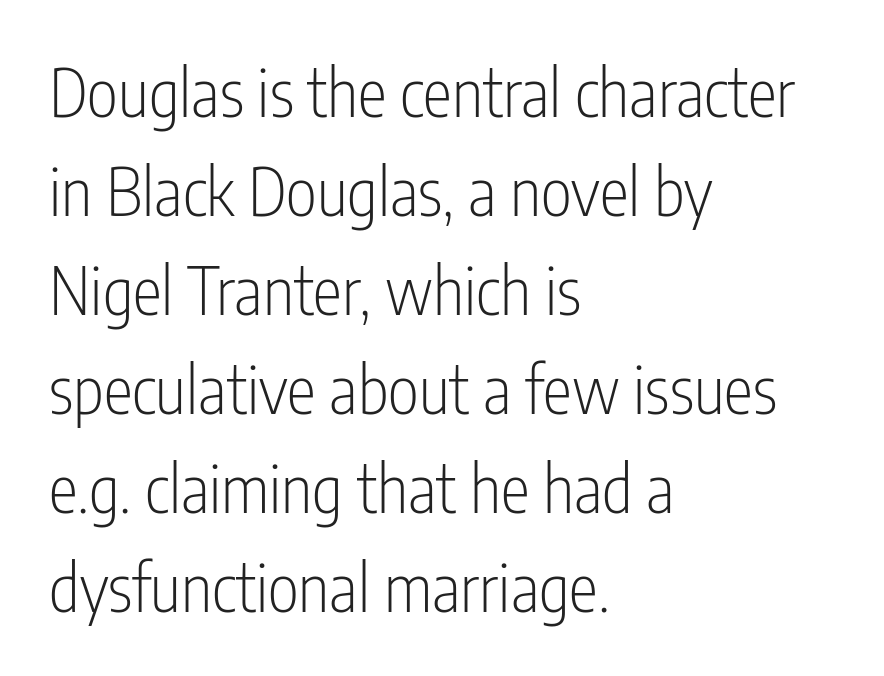
Posture: upright roman. Nobody touched the tracking dial on this one. Proportional: the letters do not fall into vertical columns. The rendering uses a moderate line-height, typical for paragraphs.
